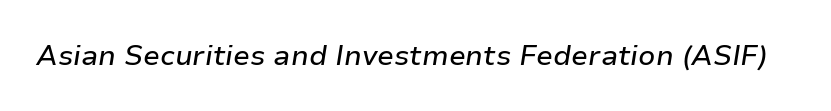
Q: Is the text italic (slanted)? A: Yes, it leans right by about 9 degrees.
Q: Is the text underlined? A: No.
Q: Is the spacing between letters normal or unusually wide? A: Normal.
Q: Width (condensed, normal, or wide)? A: Normal.
Q: Stroke contrast? A: Low.
Q: x-height? A: Medium.
Q: Monospaced? A: No.
